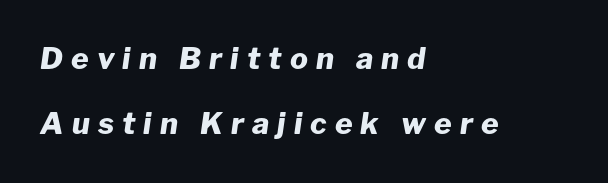
{"italic": "yes", "lean": "right", "slant_degrees": 8, "bold": "yes", "weight": "heavy", "width": "normal", "stroke_contrast": "low", "x_height": "medium", "monospaced": "no", "underline": "no", "align": "left", "line_spacing": "loose", "line_spacing_ratio": 2.17, "letter_spacing": "wide", "letter_spacing_em": 0.27, "glyph_px": 30}
